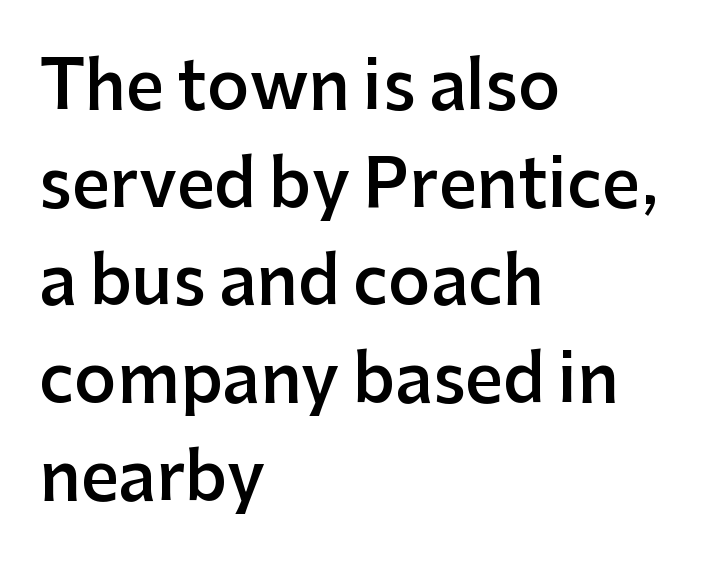
Q: Is the text bold? A: Semi-bold.
Q: Is the text italic (slanted)? A: No, it is upright.
Q: Is the typeface a serif or a sans-serif typeface? A: Sans-serif.
Q: Is the text underlined? A: No.
Q: How is the paragraph aligned? A: Left-aligned.
Q: Is the spacing between letters normal or unusually wide? A: Normal.
Q: Is the spacing between lines tight, normal or loose? A: Normal.
Q: Width (condensed, normal, or wide)? A: Normal.
Q: Stroke contrast? A: Low.
Q: x-height? A: Medium.
Q: Monospaced? A: No.
